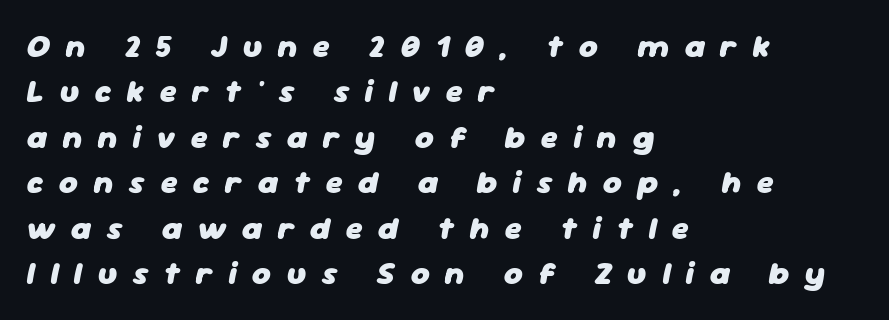
The horizontal fit of the characters is loose and conspicuously gappy. Think of a printed novel: that variable character pitch is what you see here. Does the weight exceed regular? Yes, all the way to bold. Words float on clear page, feet unadorned.
